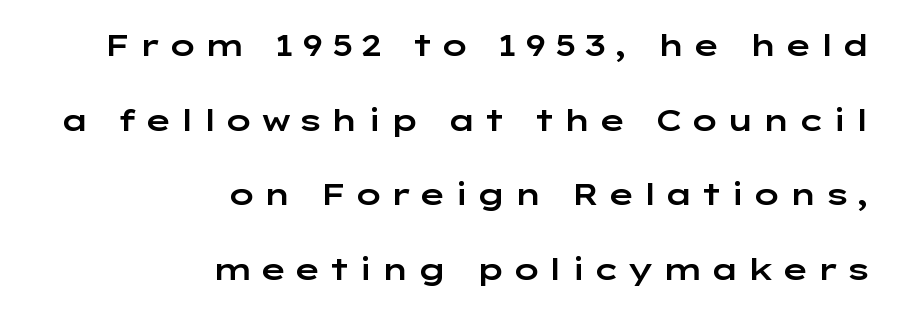
Note the varied advance widths — an 'i' is clearly narrower than an 'm'. What kind of face is this? One without serifs — a sans. Layout note: lines flush right. Nobody drew a line under any word here. This sample uses an upright cut, with every glyph sitting square on the baseline. This rendering widens character spacing well past its baseline value.
